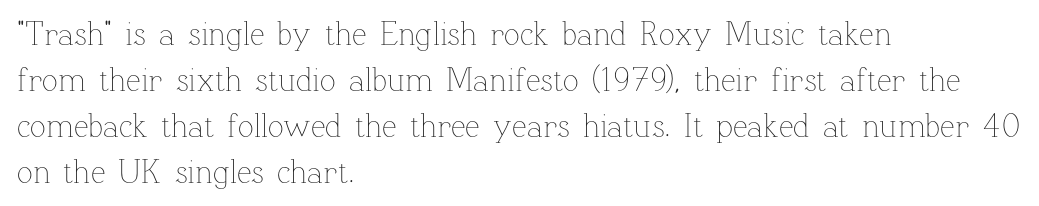
Q: Is the text bold? A: No.
Q: Is the text italic (slanted)? A: No, it is upright.
Q: Is the text underlined? A: No.
Q: How is the paragraph aligned? A: Left-aligned.
Q: Is the spacing between letters normal or unusually wide? A: Normal.
Q: Is the spacing between lines tight, normal or loose? A: Normal.
Q: Width (condensed, normal, or wide)? A: Normal.
Q: Stroke contrast? A: Low.
Q: x-height? A: Medium.
Q: Monospaced? A: No.
